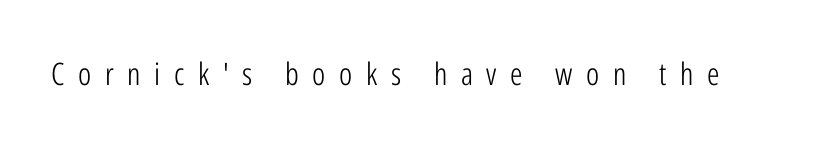
Substantial extra tracking has been applied to these lines. Think standard paragraph weight, or any step lighter than that. The lettering holds an erect, upright posture throughout. I'd call this a sans setting — the letters go barefoot. Do the characters align in a grid? No, the font is proportional.
